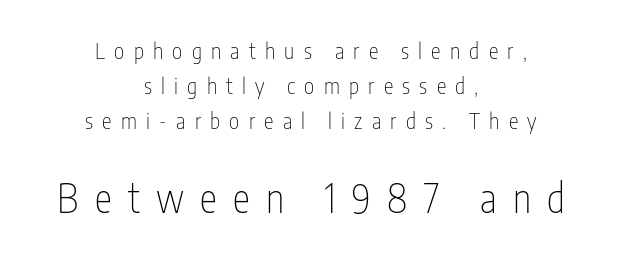
Q: Is the text bold? A: No.
Q: Is the text italic (slanted)? A: No, it is upright.
Q: Is the typeface a serif or a sans-serif typeface? A: Sans-serif.
Q: Is the text underlined? A: No.
Q: How is the paragraph aligned? A: Centered.
Q: Is the spacing between letters normal or unusually wide? A: Unusually wide.
Q: Is the spacing between lines tight, normal or loose? A: Normal.
Q: Which block of text is set in a larger size, the first (top) or the second (bottom)? A: The second (bottom) one.
Q: Width (condensed, normal, or wide)? A: Condensed.
Q: Stroke contrast? A: Low.
Q: x-height? A: Medium.
Q: Monospaced? A: No.
